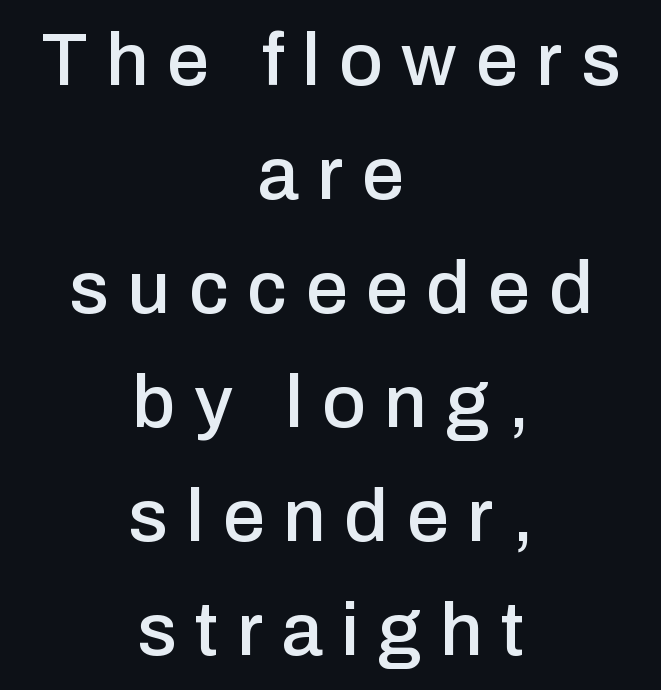
In terms of letterspacing, this is a distinctly airy, spread setting. Stroke terminals: plain, sans-serif. The lettering stays uniformly vertical, giving the passage a roman look. If you measured baseline to baseline, you'd find a middling distance. Alignment: centered. Anything drawn beneath the words? Only blank space.
